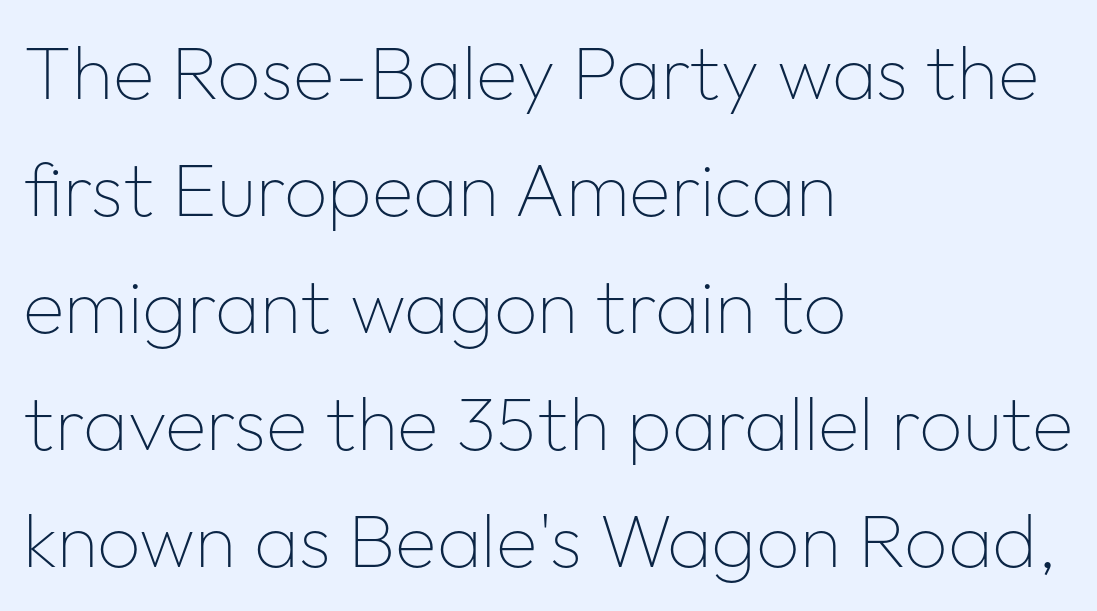
A typesetter would call this proportional, since set widths differ per character. The face used here is a sans, in the tradition of grotesques and geometrics. Posture: vertical. The type is set solid horizontally, with unmodified tracking.
